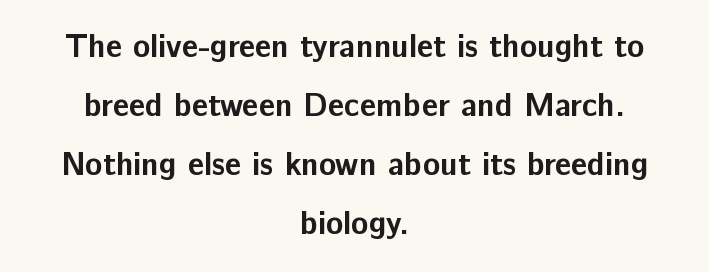
Q: Is the text bold? A: Yes.
Q: Is the text italic (slanted)? A: No, it is upright.
Q: Is the typeface a serif or a sans-serif typeface? A: Sans-serif.
Q: Is the text underlined? A: No.
Q: How is the paragraph aligned? A: Centered.
Q: Is the spacing between letters normal or unusually wide? A: Normal.
Q: Width (condensed, normal, or wide)? A: Normal.
Q: Stroke contrast? A: Low.
Q: x-height? A: Medium.
Q: Monospaced? A: No.
